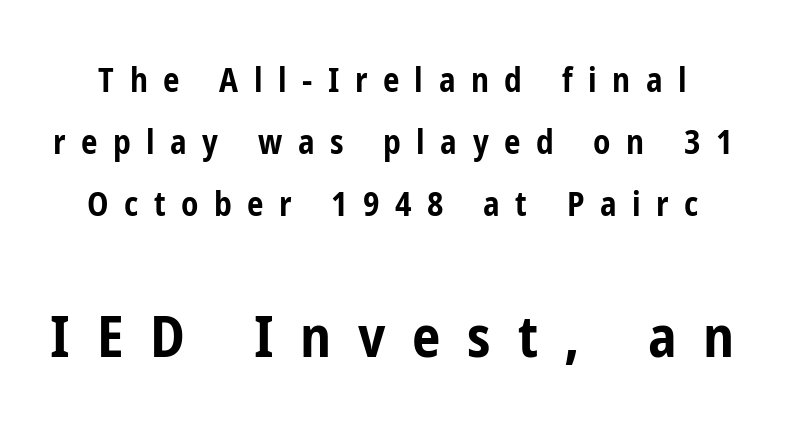
{"serif": "no", "italic": "no", "bold": "yes", "weight": "bold", "width": "condensed", "stroke_contrast": "low", "x_height": "medium", "monospaced": "no", "underline": "no", "line_spacing_ratio": 1.88, "letter_spacing": "wide", "letter_spacing_em": 0.47, "larger_block": "second", "size_ratio": 1.73, "glyph_px": 57}
